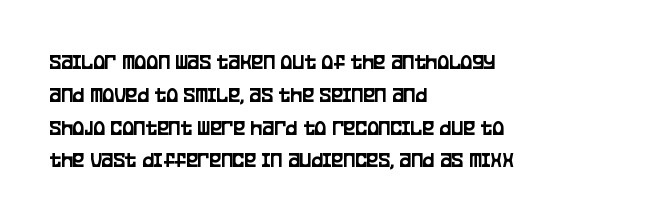
The image shows 22 px text type, upright; set left-aligned, normal line spacing (1.49x), normal letter spacing, not underlined.
